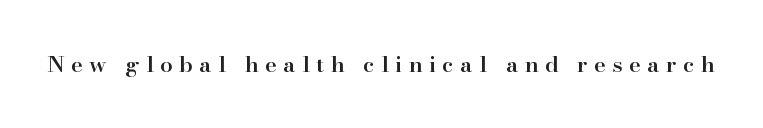
{"italic": "no", "bold": "semi", "underline": "no", "letter_spacing": "wide", "letter_spacing_em": 0.3, "glyph_px": 22}
